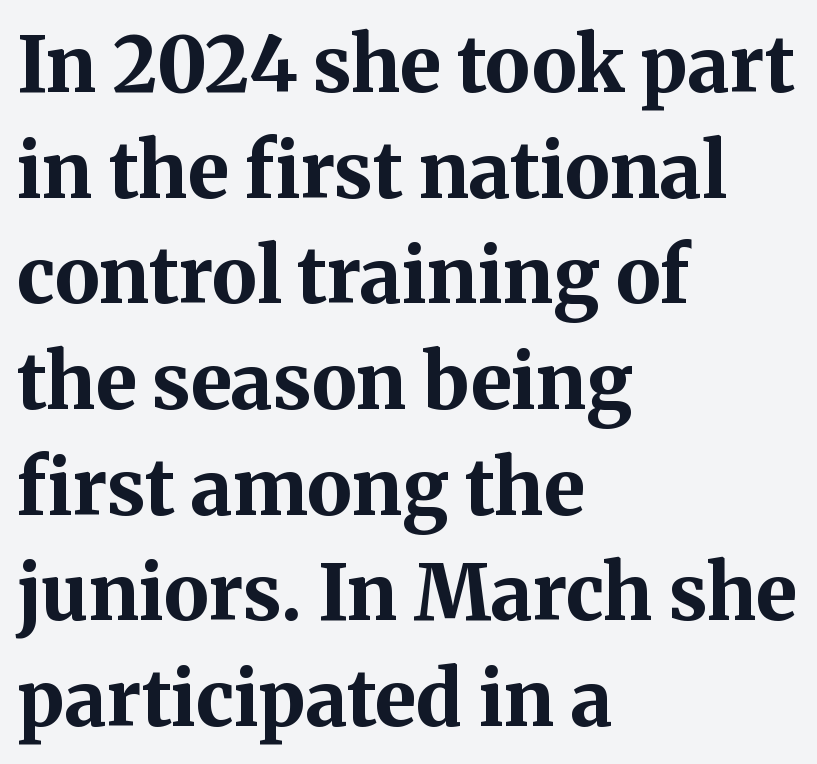
Q: Is the text bold? A: Yes.
Q: Is the text italic (slanted)? A: No, it is upright.
Q: Is the typeface a serif or a sans-serif typeface? A: Serif.
Q: Is the text underlined? A: No.
Q: How is the paragraph aligned? A: Left-aligned.
Q: Is the spacing between letters normal or unusually wide? A: Normal.
Q: Is the spacing between lines tight, normal or loose? A: Normal.
Q: Width (condensed, normal, or wide)? A: Normal.
Q: Stroke contrast? A: Medium.
Q: x-height? A: Medium.
Q: Monospaced? A: No.
